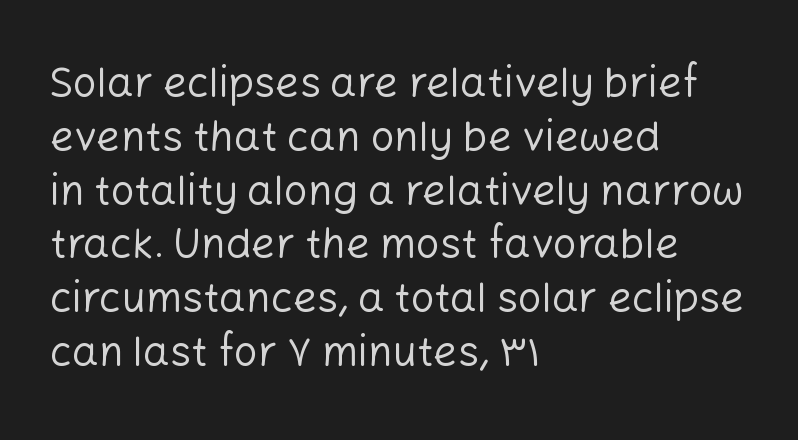
{"serif": "no", "italic": "no", "bold": "no", "weight": "regular", "width": "normal", "stroke_contrast": "low", "x_height": "medium", "monospaced": "no", "underline": "no", "align": "left", "line_spacing": "normal", "line_spacing_ratio": 1.28, "letter_spacing": "normal", "letter_spacing_em": 0.0, "glyph_px": 42}
